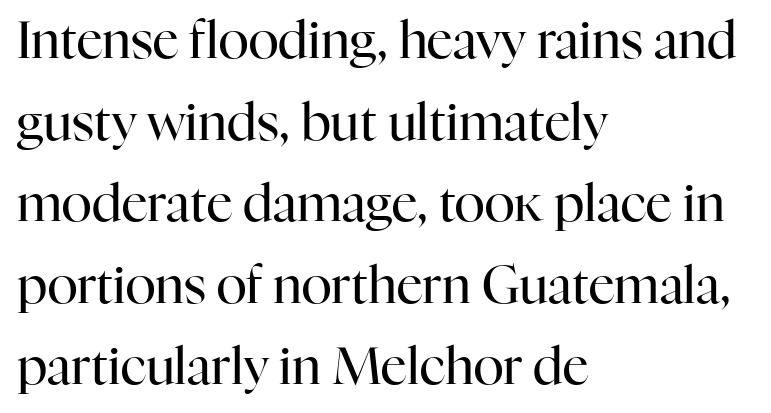
{"serif": "yes", "italic": "no", "bold": "no", "weight": "regular", "width": "normal", "stroke_contrast": "high", "x_height": "medium", "monospaced": "no", "underline": "no", "align": "left", "line_spacing": "normal", "line_spacing_ratio": 1.6, "letter_spacing": "normal", "letter_spacing_em": 0.0, "glyph_px": 51}
